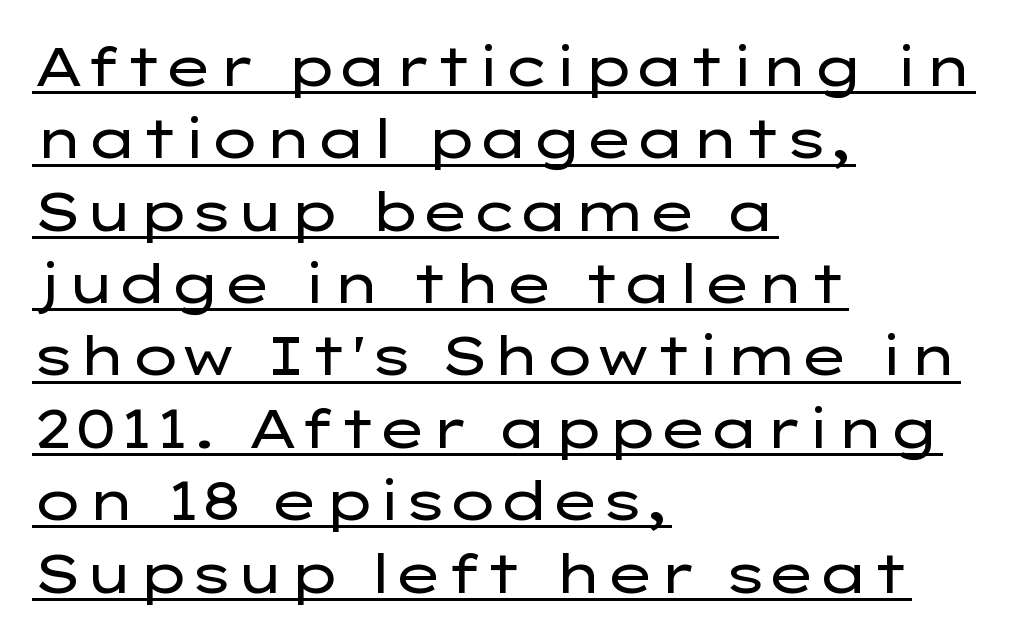
Q: Is the text bold? A: No.
Q: Is the text italic (slanted)? A: No, it is upright.
Q: Is the typeface a serif or a sans-serif typeface? A: Sans-serif.
Q: Is the text underlined? A: Yes.
Q: How is the paragraph aligned? A: Left-aligned.
Q: Is the spacing between letters normal or unusually wide? A: Normal.
Q: Is the spacing between lines tight, normal or loose? A: Normal.
Q: Width (condensed, normal, or wide)? A: Wide.
Q: Stroke contrast? A: Low.
Q: x-height? A: Medium.
Q: Monospaced? A: No.
